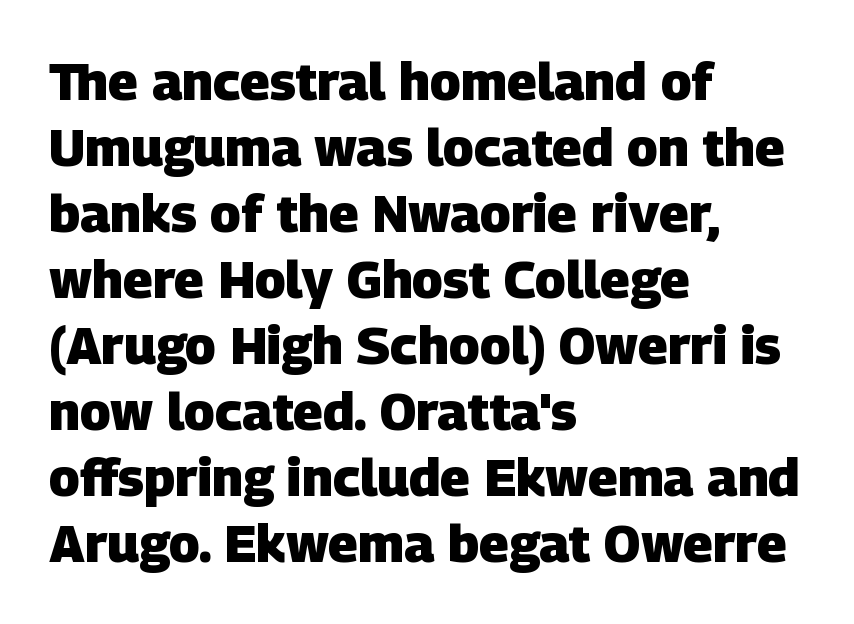
The image shows 52 px heavy sans-serif type; set left-aligned, normal line spacing (1.27x), normal letter spacing, not underlined; low stroke contrast and a large x-height.
